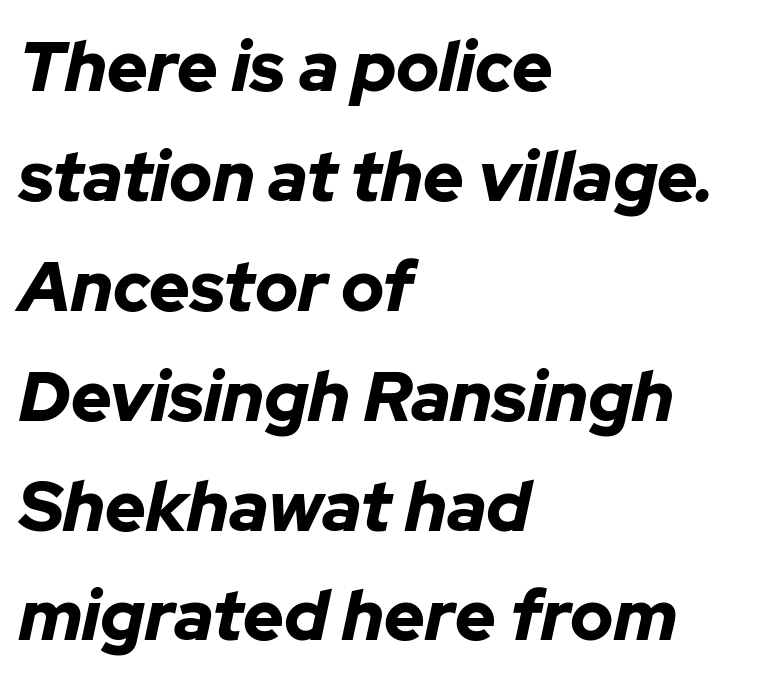
Emphasis by weight is at full strength: bold. Each row of text sits above clean, open space. When letters slant like this, we call the style italic. Characters follow at the spacing the type designer built in. Is there much room between lines? A standard amount, neither cramped nor airy.
